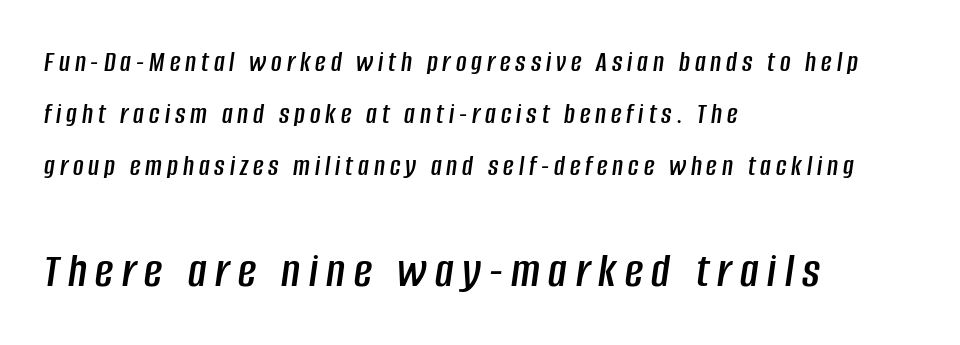
The image shows 50 px condensed type, italic (leaning right); set left-aligned, line spacing 1.8x, not underlined; the second (bottom) block is 1.72x larger; low stroke contrast and a large x-height.
